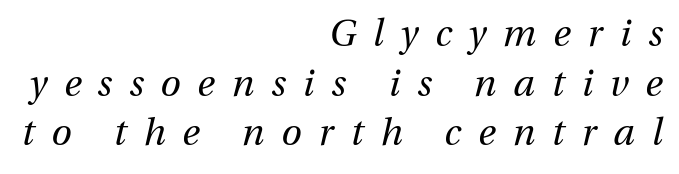
{"italic": "yes", "lean": "right", "slant_degrees": 13, "bold": "no", "weight": "regular", "width": "normal", "stroke_contrast": "medium", "x_height": "medium", "monospaced": "no", "underline": "no", "align": "right", "line_spacing": "normal", "line_spacing_ratio": 1.34, "letter_spacing": "wide", "letter_spacing_em": 0.46, "glyph_px": 37}
